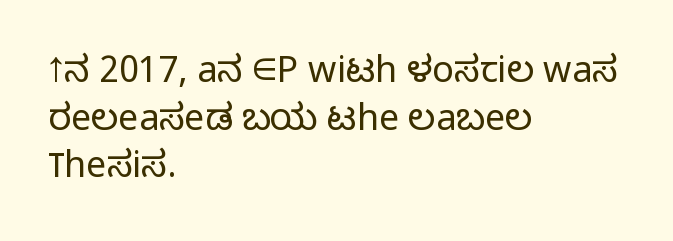
Q: Is the text bold? A: No.
Q: Is the text italic (slanted)? A: No, it is upright.
Q: Is the typeface a serif or a sans-serif typeface? A: Sans-serif.
Q: Is the text underlined? A: No.
Q: How is the paragraph aligned? A: Left-aligned.
Q: Is the spacing between letters normal or unusually wide? A: Normal.
Q: Is the spacing between lines tight, normal or loose? A: Normal.
Q: Width (condensed, normal, or wide)? A: Normal.
Q: Stroke contrast? A: Low.
Q: x-height? A: Medium.
Q: Monospaced? A: No.
